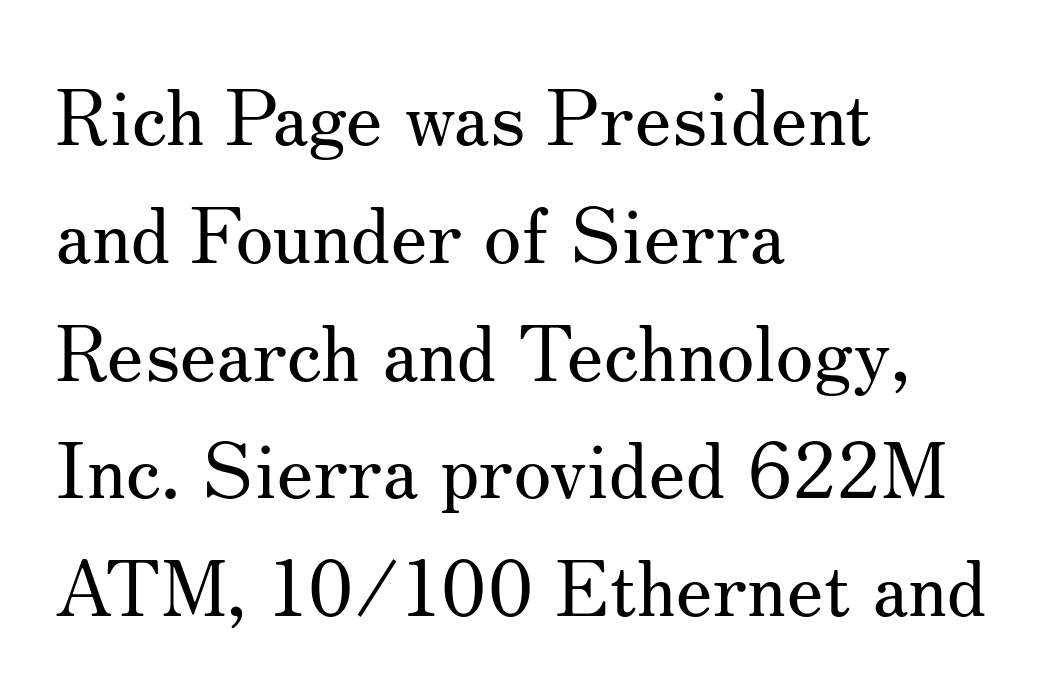
Q: Is the text bold? A: No.
Q: Is the text italic (slanted)? A: No, it is upright.
Q: Is the typeface a serif or a sans-serif typeface? A: Serif.
Q: Is the text underlined? A: No.
Q: How is the paragraph aligned? A: Left-aligned.
Q: Is the spacing between letters normal or unusually wide? A: Normal.
Q: Is the spacing between lines tight, normal or loose? A: Normal.
Q: Width (condensed, normal, or wide)? A: Normal.
Q: Stroke contrast? A: Medium.
Q: x-height? A: Small.
Q: Monospaced? A: No.
